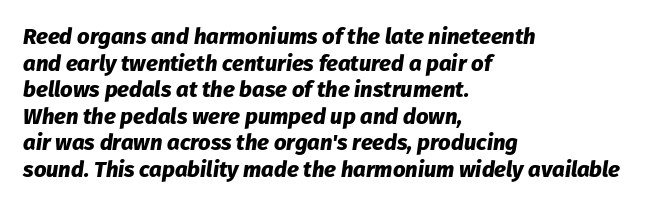
Descenders hang freely into open space. Observe the lean: these are italic letterforms. You could call the tracking neutral — neither tight nor loose. Bold? Absolutely — the strokes are thick and heavy.
